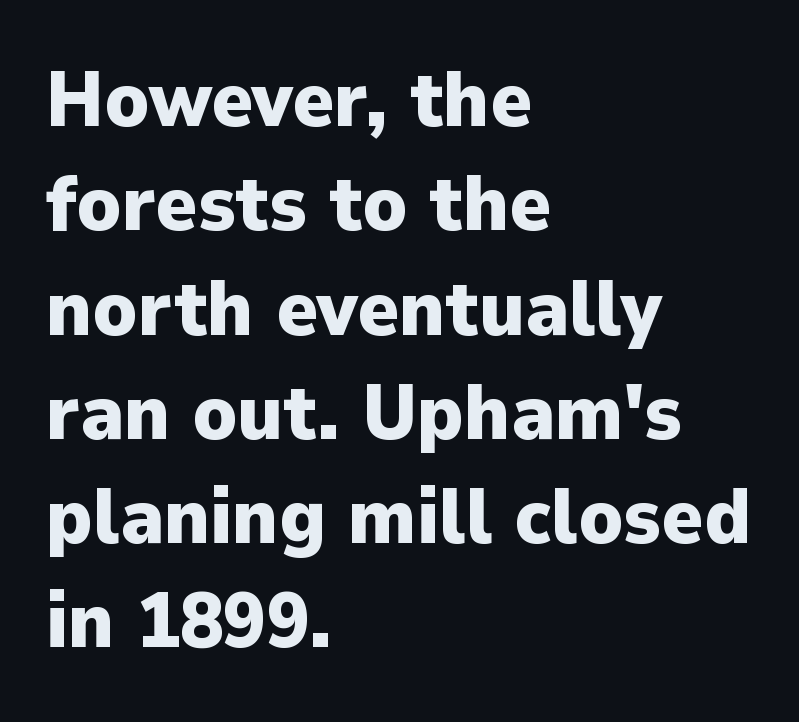
{"serif": "no", "italic": "no", "bold": "yes", "weight": "heavy", "width": "normal", "stroke_contrast": "low", "x_height": "medium", "monospaced": "no", "underline": "no", "align": "left", "line_spacing": "normal", "line_spacing_ratio": 1.32, "letter_spacing": "normal", "letter_spacing_em": 0.0, "glyph_px": 79}
